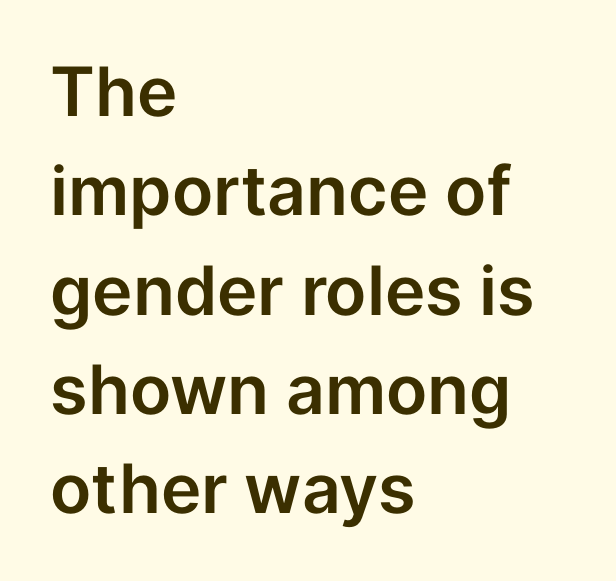
{"serif": "no", "italic": "no", "width": "normal", "stroke_contrast": "low", "x_height": "medium", "monospaced": "no", "underline": "no", "align": "left", "line_spacing": "normal", "line_spacing_ratio": 1.46, "letter_spacing": "normal", "letter_spacing_em": 0.0, "glyph_px": 68}
